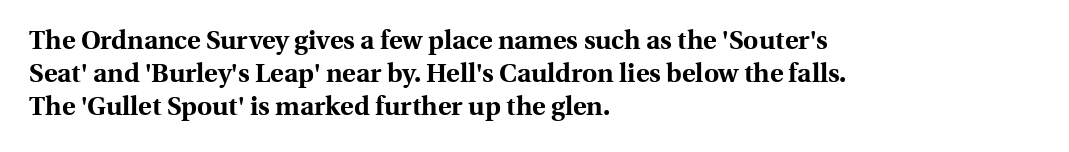
Q: Is the text bold? A: Yes.
Q: Is the text italic (slanted)? A: No, it is upright.
Q: Is the text underlined? A: No.
Q: How is the paragraph aligned? A: Left-aligned.
Q: Is the spacing between letters normal or unusually wide? A: Normal.
Q: Is the spacing between lines tight, normal or loose? A: Normal.
